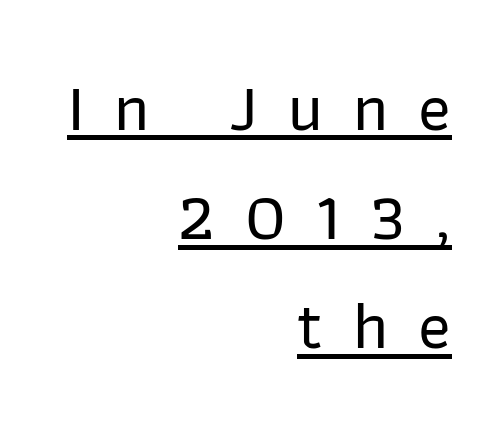
Q: Is the text italic (slanted)? A: No, it is upright.
Q: Is the typeface a serif or a sans-serif typeface? A: Sans-serif.
Q: Is the text underlined? A: Yes.
Q: How is the paragraph aligned? A: Right-aligned.
Q: Is the spacing between letters normal or unusually wide? A: Unusually wide.
Q: Is the spacing between lines tight, normal or loose? A: Normal.
Q: Width (condensed, normal, or wide)? A: Normal.
Q: Stroke contrast? A: Low.
Q: x-height? A: Medium.
Q: Monospaced? A: No.
